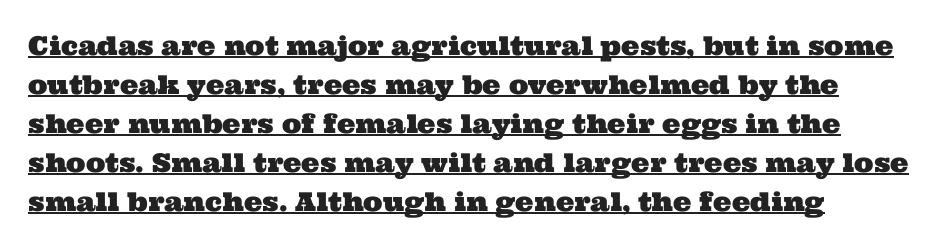
The image shows 26 px text type; set left-aligned, normal line spacing (1.5x), normal letter spacing, underlined.
